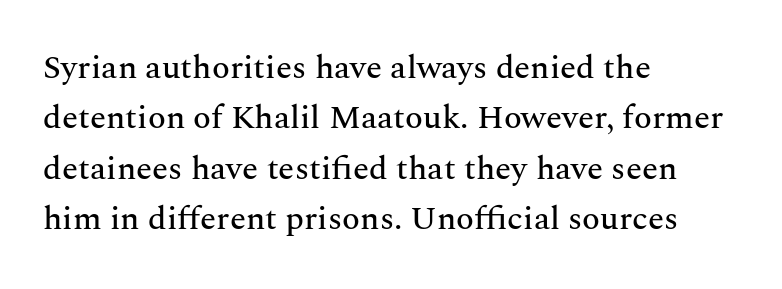
The paragraph has a hard left edge and a soft right edge. Think of a printed novel: that variable character pitch is what you see here. A roman cut, with each character standing at attention. Successive baselines arrive at the customary interval. Compared with typical body copy, the letter spacing here is the same. Typographically, this falls in the serif category.
